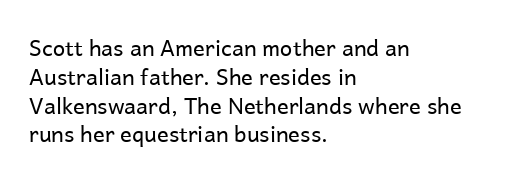
Q: Is the text bold? A: No.
Q: Is the text italic (slanted)? A: No, it is upright.
Q: Is the text underlined? A: No.
Q: How is the paragraph aligned? A: Left-aligned.
Q: Is the spacing between letters normal or unusually wide? A: Normal.
Q: Is the spacing between lines tight, normal or loose? A: Normal.
